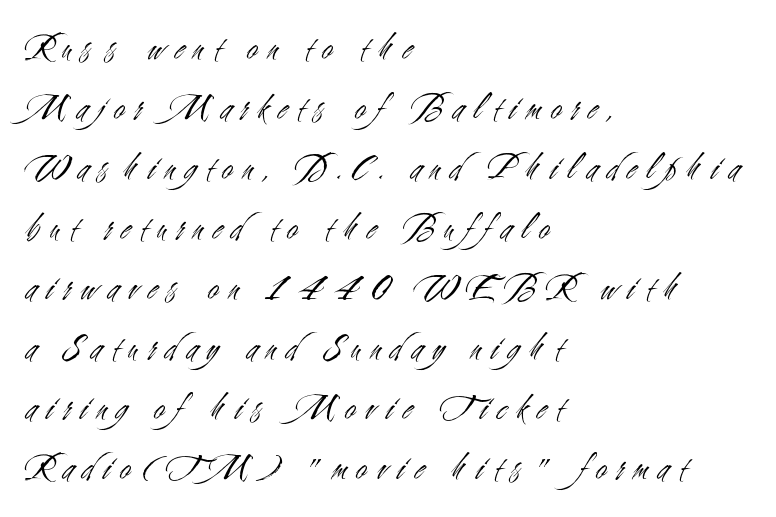
The image shows 38 px light, condensed sans-serif type; set left-aligned, normal line spacing (1.58x), unusually wide letter spacing (+0.27 em), not underlined; medium stroke contrast and a small x-height.
